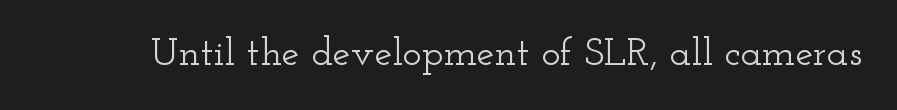
Q: Is the text italic (slanted)? A: No, it is upright.
Q: Is the typeface a serif or a sans-serif typeface? A: Serif.
Q: Is the text underlined? A: No.
Q: Is the spacing between letters normal or unusually wide? A: Normal.
Q: Width (condensed, normal, or wide)? A: Wide.
Q: Stroke contrast? A: Low.
Q: x-height? A: Small.
Q: Monospaced? A: No.
